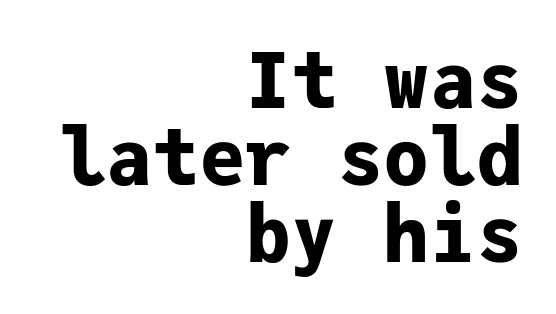
{"serif": "no", "italic": "no", "bold": "yes", "weight": "bold", "width": "normal", "stroke_contrast": "low", "x_height": "medium", "monospaced": "yes", "underline": "no", "align": "right", "line_spacing": "tight", "line_spacing_ratio": 1.0, "letter_spacing": "normal", "letter_spacing_em": 0.0, "glyph_px": 77}
